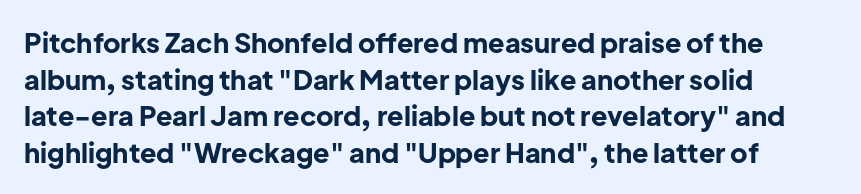
Q: Is the text bold? A: Yes.
Q: Is the text italic (slanted)? A: No, it is upright.
Q: Is the text underlined? A: No.
Q: How is the paragraph aligned? A: Left-aligned.
Q: Is the spacing between letters normal or unusually wide? A: Normal.
Q: Is the spacing between lines tight, normal or loose? A: Normal.
